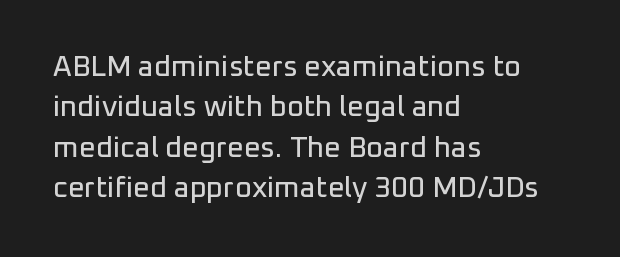
A normal amount of white space separates one row of letters from the next. A typesetter would label this face a sans. The tracking reads as untouched default to a designer's eye. Bare-footed words on every line.
